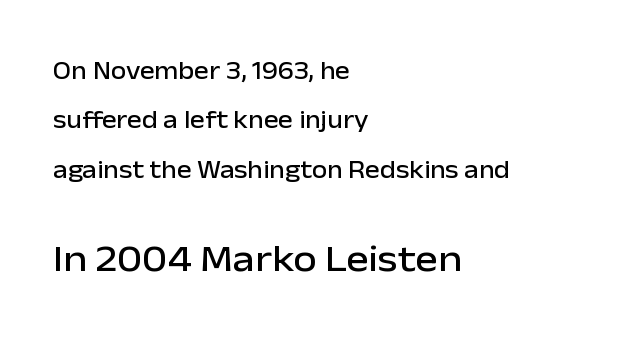
Q: Is the text italic (slanted)? A: No, it is upright.
Q: Is the typeface a serif or a sans-serif typeface? A: Sans-serif.
Q: Is the text underlined? A: No.
Q: How is the paragraph aligned? A: Left-aligned.
Q: Is the spacing between letters normal or unusually wide? A: Normal.
Q: Is the spacing between lines tight, normal or loose? A: Loose.
Q: Which block of text is set in a larger size, the first (top) or the second (bottom)? A: The second (bottom) one.
Q: Width (condensed, normal, or wide)? A: Normal.
Q: Stroke contrast? A: Low.
Q: x-height? A: Medium.
Q: Monospaced? A: No.
